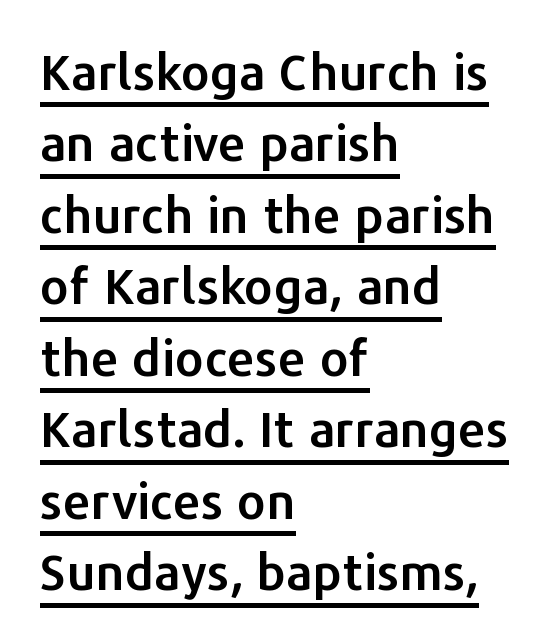
{"serif": "no", "italic": "no", "width": "normal", "stroke_contrast": "low", "x_height": "medium", "monospaced": "no", "underline": "yes", "align": "left", "line_spacing": "normal", "line_spacing_ratio": 1.43, "letter_spacing": "normal", "letter_spacing_em": 0.0, "glyph_px": 50}
